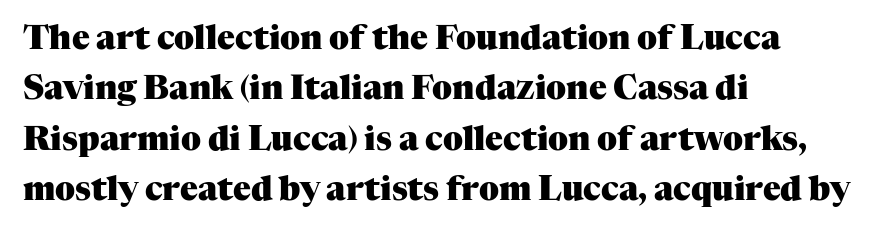
{"serif": "yes", "italic": "no", "bold": "yes", "weight": "heavy", "width": "normal", "stroke_contrast": "medium", "x_height": "medium", "monospaced": "no", "underline": "no", "align": "left", "line_spacing": "normal", "line_spacing_ratio": 1.53, "letter_spacing": "normal", "letter_spacing_em": 0.0, "glyph_px": 33}
